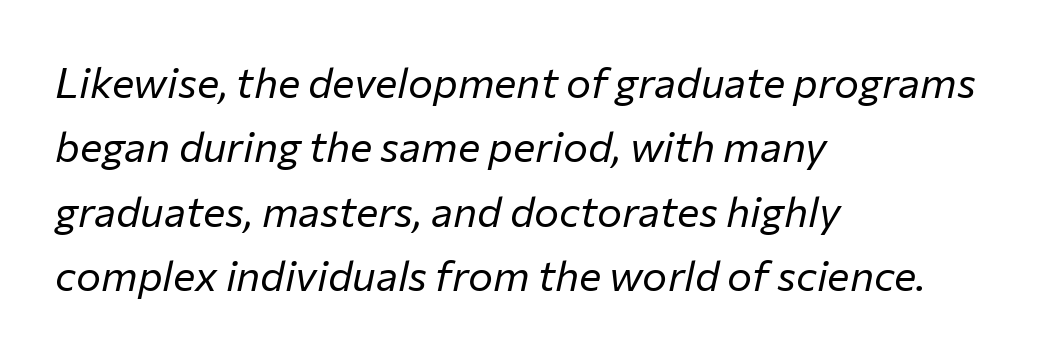
Q: Is the text bold? A: No.
Q: Is the text italic (slanted)? A: Yes, it leans right by about 12 degrees.
Q: Is the text underlined? A: No.
Q: How is the paragraph aligned? A: Left-aligned.
Q: Is the spacing between letters normal or unusually wide? A: Normal.
Q: Is the spacing between lines tight, normal or loose? A: Normal.
Q: Width (condensed, normal, or wide)? A: Normal.
Q: Stroke contrast? A: Low.
Q: x-height? A: Medium.
Q: Monospaced? A: No.
